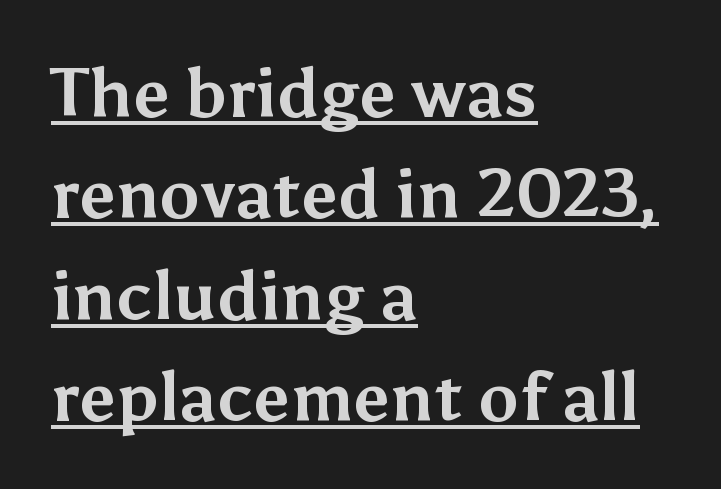
Which margin do the lines hug? The left one — the right edge is uneven. Weight: bold. Every word sits above its own underline. Compared with typical paragraphs, the rows here are spaced about the same. The type sits square on the baseline with zero lean. A typesetter would label this face a sans.
